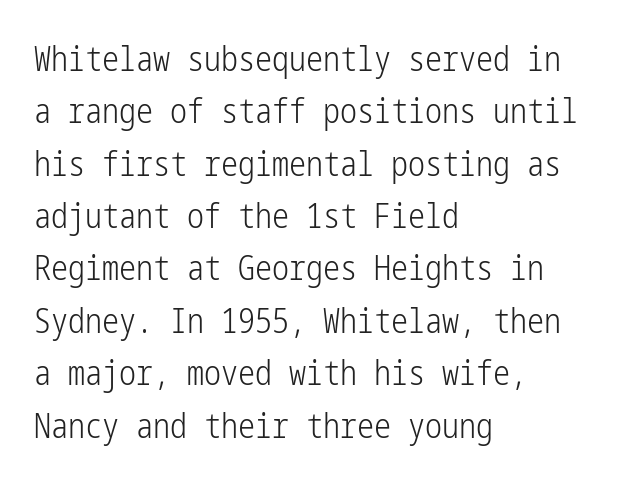
The image shows 34 px light, condensed sans-serif type, upright; set left-aligned, normal line spacing (1.54x), normal letter spacing, not underlined; low stroke contrast and a medium x-height.
